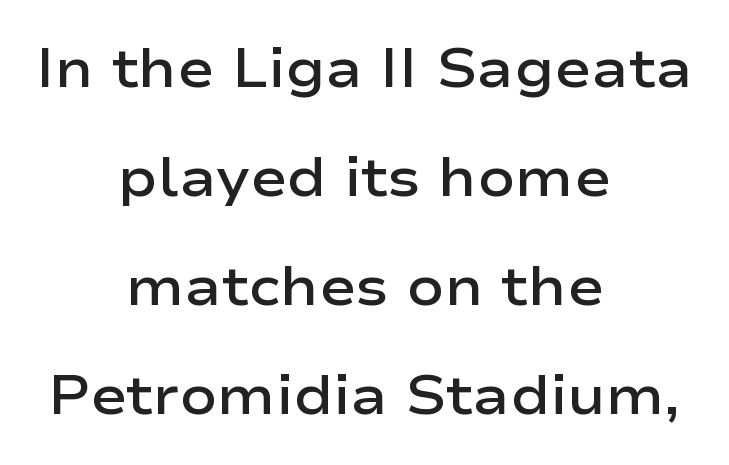
What stands out about the letter spacing? Nothing — it is the standard amount. The paragraph has two soft edges and a firm central axis. Look at the stroke-to-counter ratio: somewhat heavy, a semibold. Descenders hang freely into open space.
